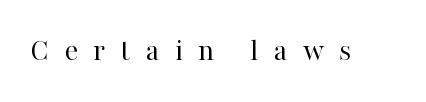
Q: Is the text bold? A: No.
Q: Is the text italic (slanted)? A: No, it is upright.
Q: Is the typeface a serif or a sans-serif typeface? A: Serif.
Q: Is the text underlined? A: No.
Q: Is the spacing between letters normal or unusually wide? A: Unusually wide.
Q: Width (condensed, normal, or wide)? A: Normal.
Q: Stroke contrast? A: High.
Q: x-height? A: Medium.
Q: Monospaced? A: No.
